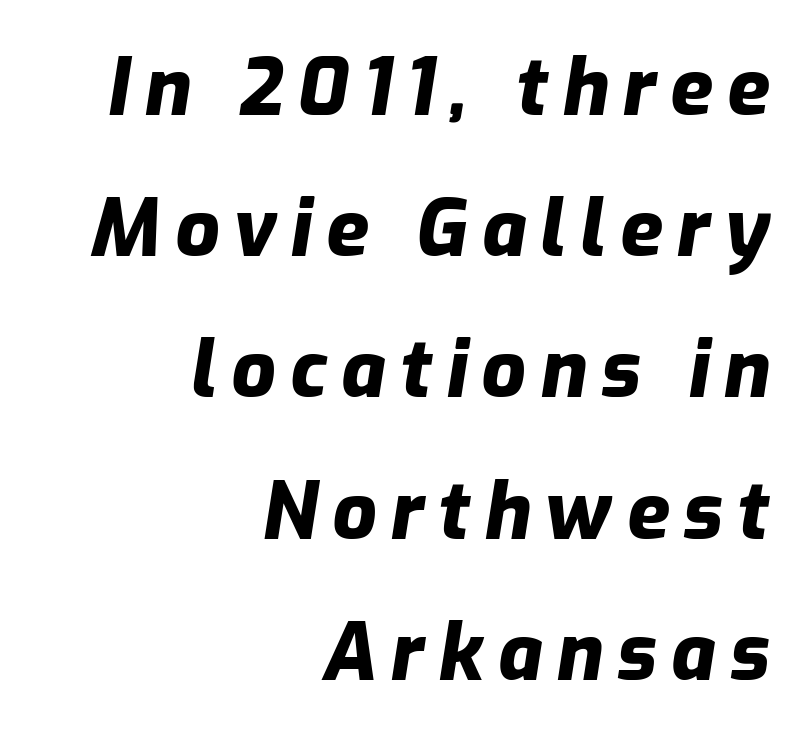
The font is running at its bold setting. This sample has the flowing, uneven cadence of proportional lettering. Beneath every word, the page is bare. Quick note: italic.
